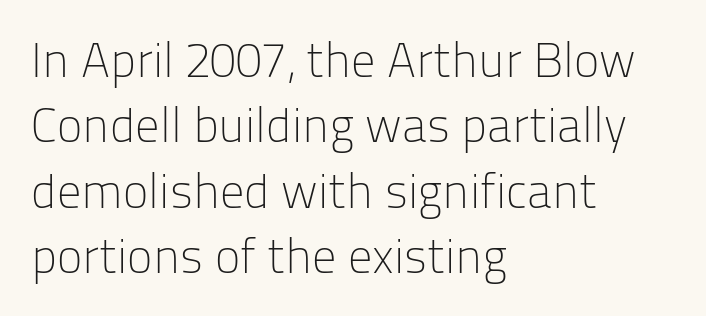
The image shows 48 px light sans-serif type, upright; set left-aligned, normal line spacing (1.36x), normal letter spacing, not underlined; low stroke contrast and a medium x-height.
